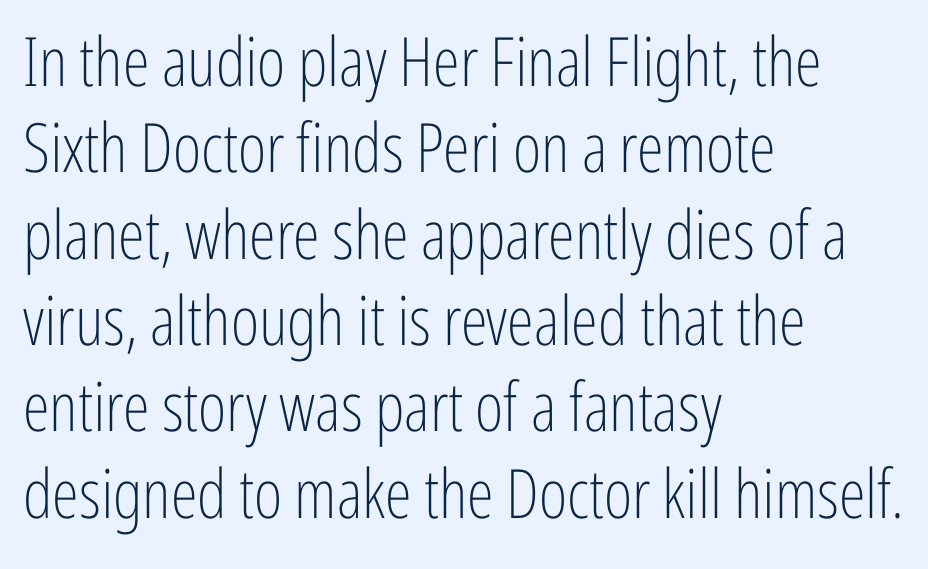
Serifs: no, the terminals of the letterforms are clean. These glyphs show unthickened strokes, regular width or finer. Is this a fixed-width face? No — the glyphs have proportional, varying widths. This sample uses plain, unmodified letter spacing.
